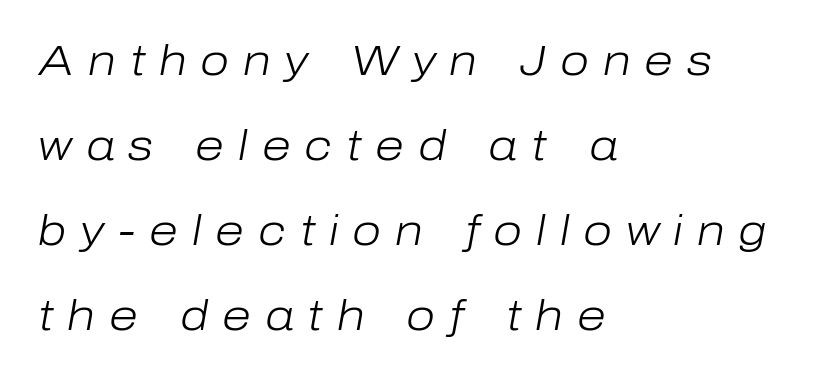
The image shows 42 px light type, italic (leaning right); set left-aligned, loose line spacing (2.02x), unusually wide letter spacing (+0.33 em), not underlined; low stroke contrast and a medium x-height.
